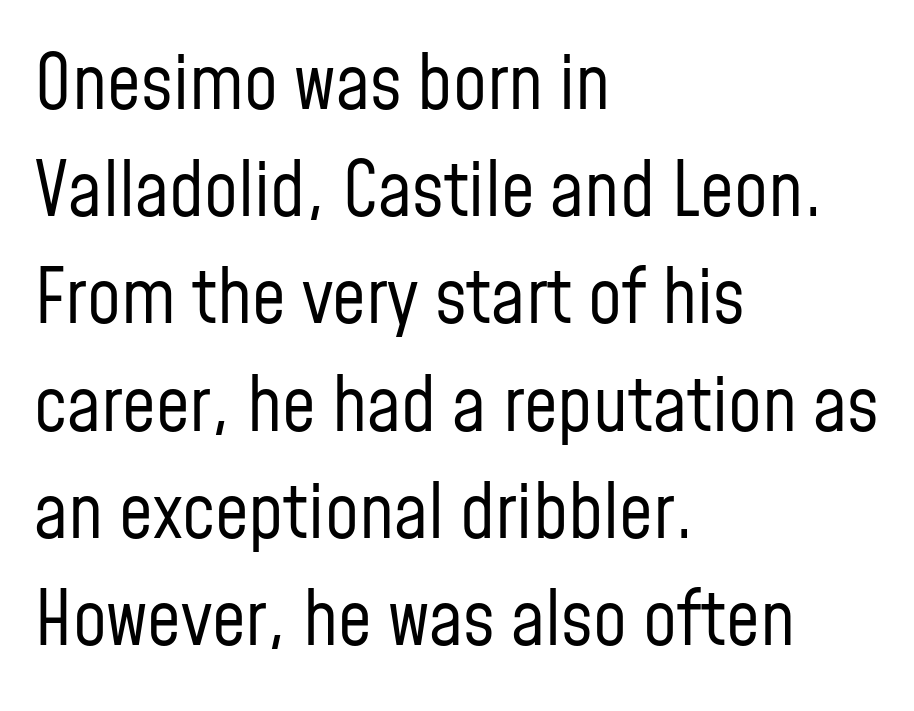
The image shows 75 px regular-weight, condensed sans-serif type, upright; set left-aligned, normal line spacing (1.43x), normal letter spacing, not underlined; low stroke contrast and a medium x-height.
